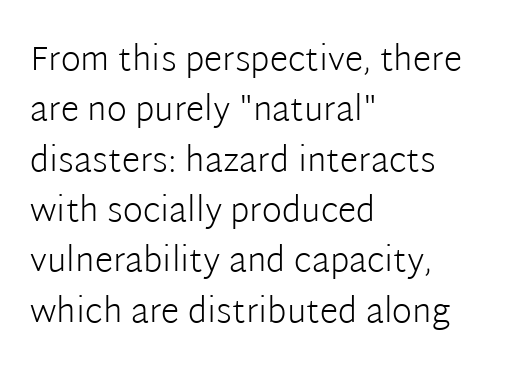
The area under the type is left untouched. Are there feet on the stems? There aren't — it's a sans. The lines in this sample share a left origin and differ only in where they stop. Vertically, the passage feels balanced, rows spaced as you'd expect.
